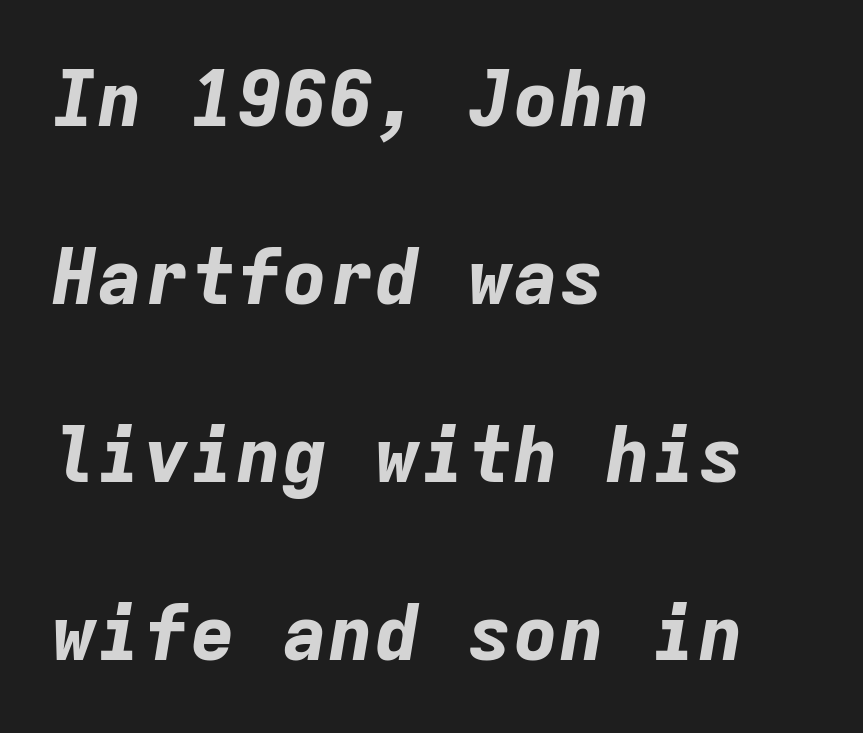
Typeset ragged right — the left edge is the straight one. There's an unmistakable incline to the writing here. Quick note: interline space is abundant. The passage shown is typed in a monospace face where columns stay perfectly aligned. On the weight axis this lands at bold, roughly 700.
